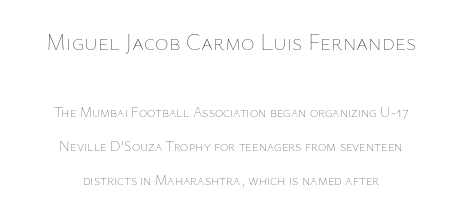
Q: Is the text bold? A: No.
Q: Is the text italic (slanted)? A: No, it is upright.
Q: Is the text underlined? A: No.
Q: How is the paragraph aligned? A: Centered.
Q: Is the spacing between letters normal or unusually wide? A: Normal.
Q: Is the spacing between lines tight, normal or loose? A: Loose.
Q: Which block of text is set in a larger size, the first (top) or the second (bottom)? A: The first (top) one.
